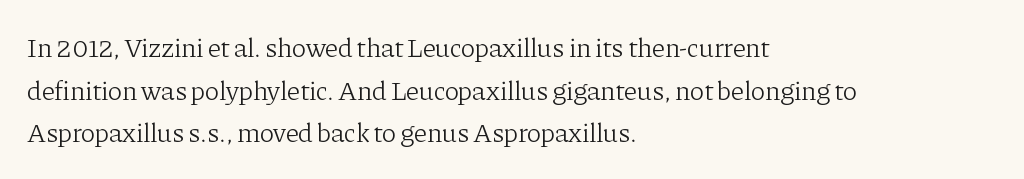
{"italic": "no", "bold": "no", "underline": "no", "align": "left", "line_spacing": "normal", "line_spacing_ratio": 1.58, "letter_spacing": "normal", "letter_spacing_em": 0.0, "glyph_px": 27}
